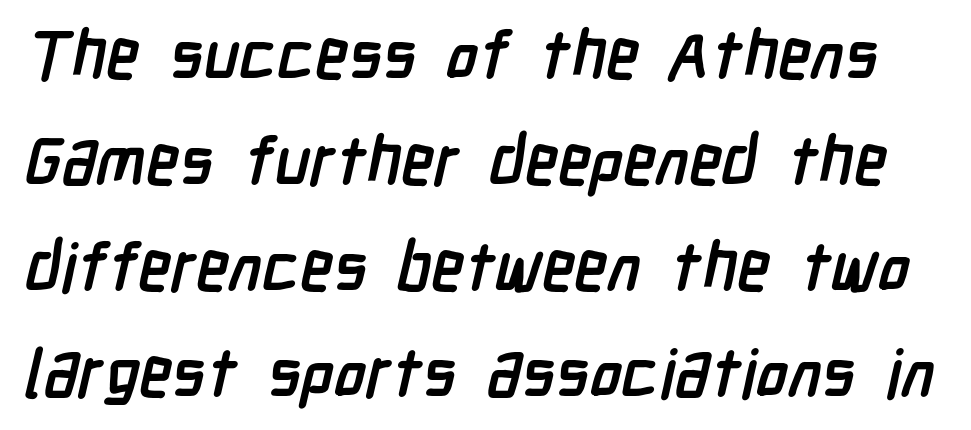
The image shows 67 px semibold, condensed sans-serif type; set normal line spacing (1.58x), normal letter spacing, not underlined; low stroke contrast and a medium x-height.
